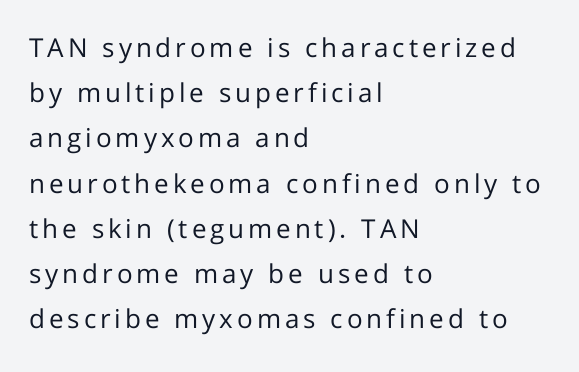
Nope, not italic — everything's standing straight. Has an underline been added? It has not. The rag falls on the right side of this text block. Letters have the restrained weight of plain body copy at most.
